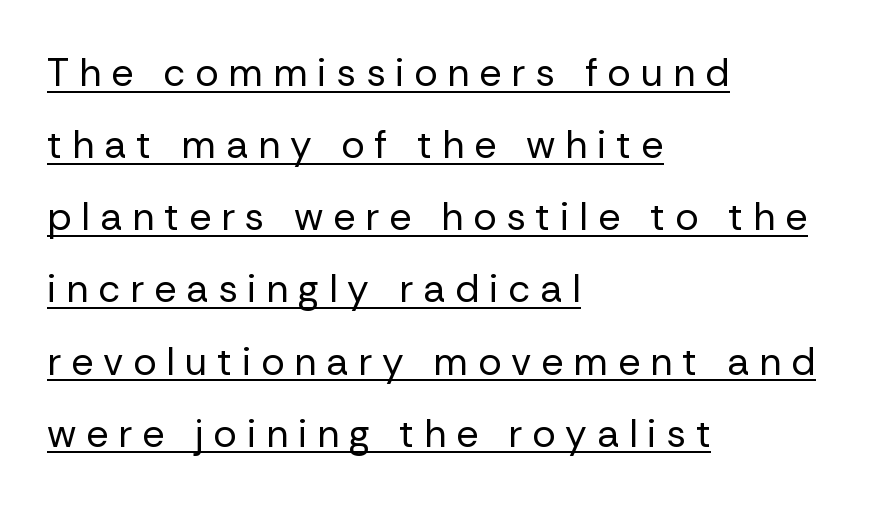
The image shows 39 px regular-weight sans-serif type, upright; set left-aligned, line spacing 1.85x, unusually wide letter spacing (+0.25 em), underlined; low stroke contrast and a medium x-height.
